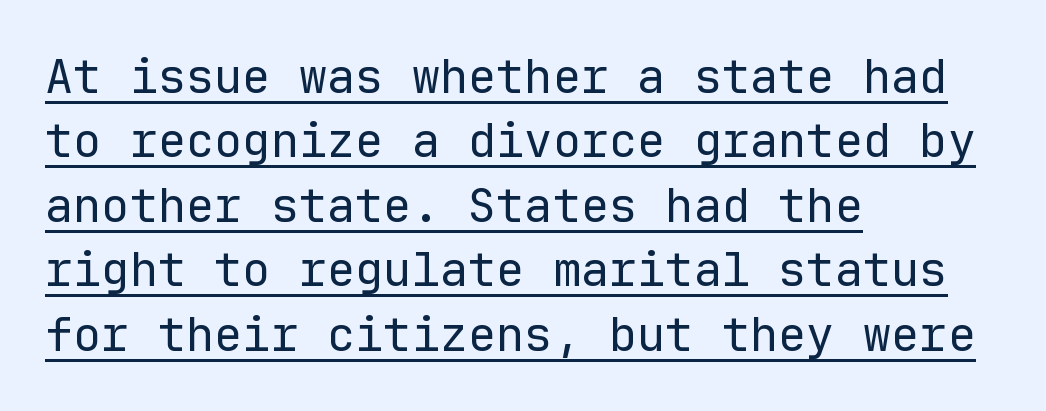
Q: Is the text bold? A: No.
Q: Is the text italic (slanted)? A: No, it is upright.
Q: Is the typeface a serif or a sans-serif typeface? A: Sans-serif.
Q: Is the text underlined? A: Yes.
Q: How is the paragraph aligned? A: Left-aligned.
Q: Is the spacing between letters normal or unusually wide? A: Normal.
Q: Is the spacing between lines tight, normal or loose? A: Normal.
Q: Width (condensed, normal, or wide)? A: Normal.
Q: Stroke contrast? A: Low.
Q: x-height? A: Medium.
Q: Monospaced? A: Yes.
